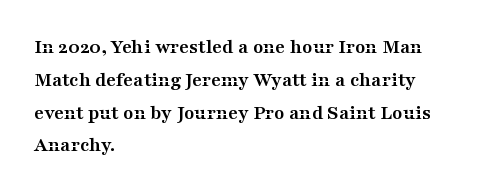
Weight check: bold — yes, fully. This rendering features lettering with no underline. This is the regular roman posture of the typeface. Is there much room between lines? A standard amount, neither cramped nor airy. No extra tracking has been applied to these lines. The rag falls on the right side of this text block.
